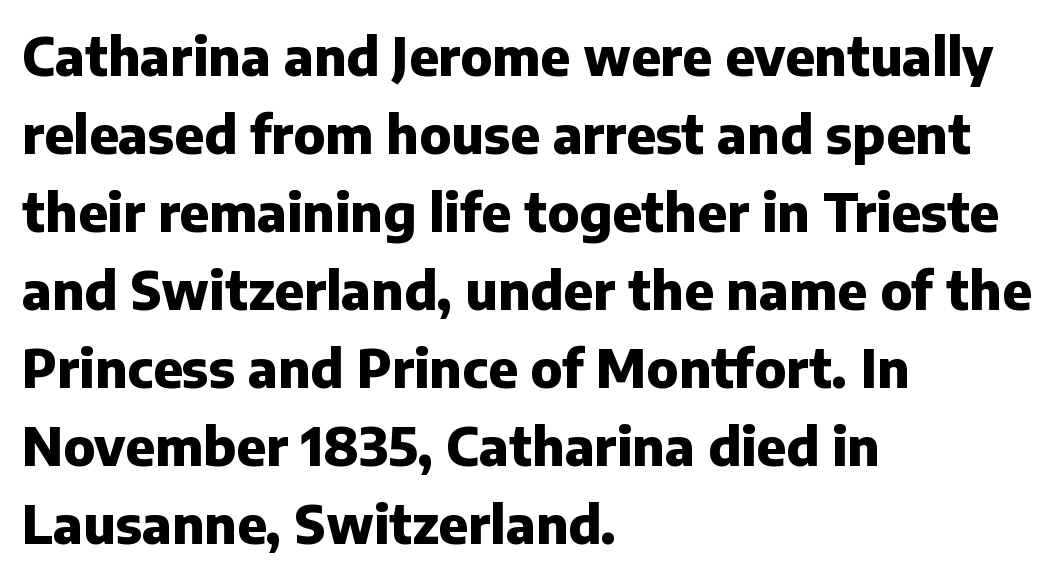
Q: Is the text bold? A: Yes.
Q: Is the text italic (slanted)? A: No, it is upright.
Q: Is the typeface a serif or a sans-serif typeface? A: Sans-serif.
Q: Is the text underlined? A: No.
Q: How is the paragraph aligned? A: Left-aligned.
Q: Is the spacing between letters normal or unusually wide? A: Normal.
Q: Is the spacing between lines tight, normal or loose? A: Normal.
Q: Width (condensed, normal, or wide)? A: Normal.
Q: Stroke contrast? A: Low.
Q: x-height? A: Medium.
Q: Monospaced? A: No.
